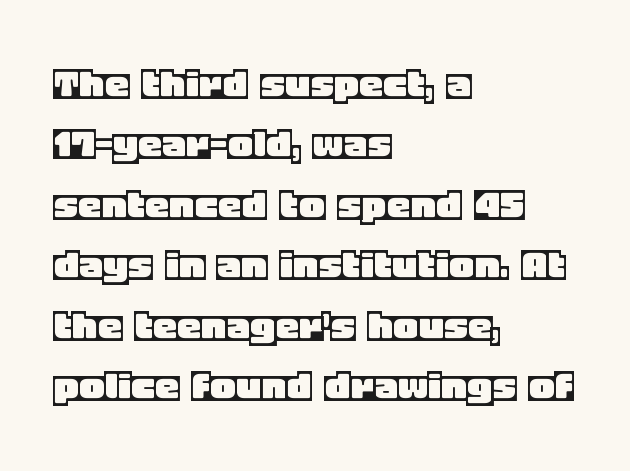
The image shows 48 px text type, upright; set left-aligned, normal line spacing (1.26x), normal letter spacing, not underlined; a large x-height.
